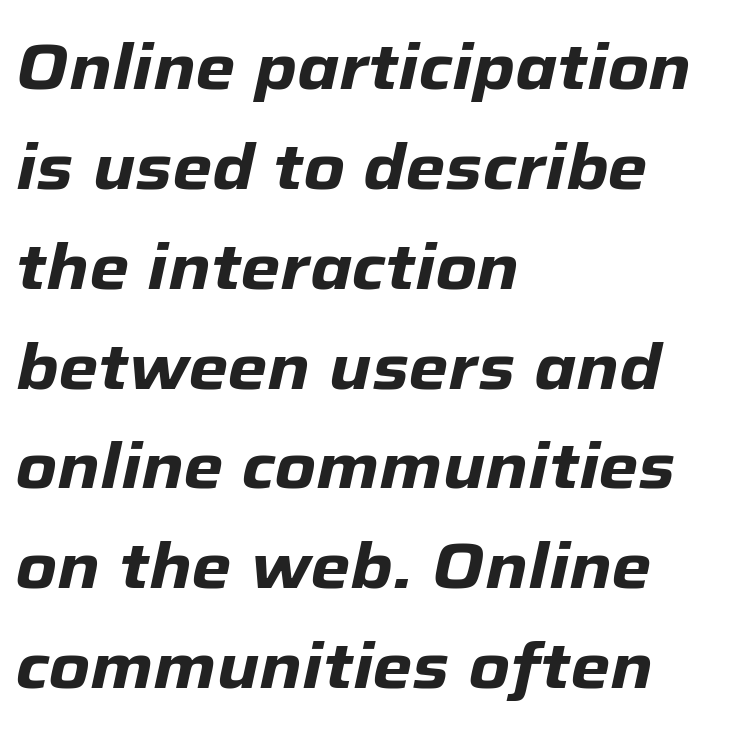
The image shows 64 px heavy type, italic (leaning right); set left-aligned, normal line spacing (1.56x), normal letter spacing, not underlined; low stroke contrast and a medium x-height.
